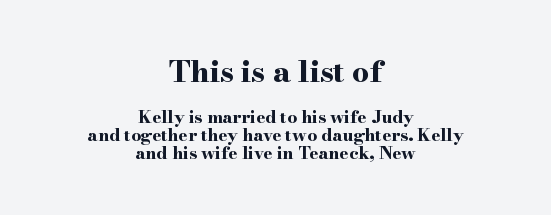
Q: Is the text bold? A: Yes.
Q: Is the text italic (slanted)? A: No, it is upright.
Q: Is the typeface a serif or a sans-serif typeface? A: Serif.
Q: Is the text underlined? A: No.
Q: How is the paragraph aligned? A: Centered.
Q: Is the spacing between letters normal or unusually wide? A: Normal.
Q: Is the spacing between lines tight, normal or loose? A: Tight.
Q: Which block of text is set in a larger size, the first (top) or the second (bottom)? A: The first (top) one.
Q: Width (condensed, normal, or wide)? A: Wide.
Q: Stroke contrast? A: High.
Q: x-height? A: Small.
Q: Monospaced? A: No.
